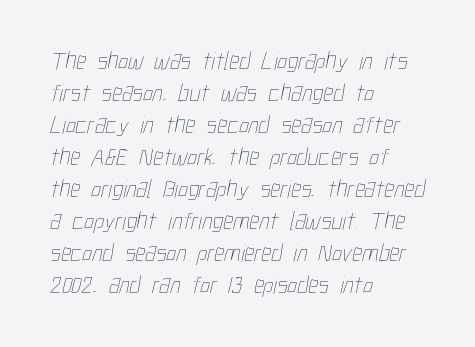
{"bold": "no", "underline": "no", "align": "left", "line_spacing": "normal", "line_spacing_ratio": 1.28, "letter_spacing": "normal", "letter_spacing_em": 0.0, "glyph_px": 25}
